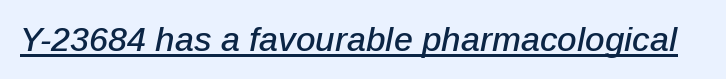
The string is rendered with underlining switched on. Italic: yes, the glyphs are oblique. Here the glyphs are tracked normally, forming tight word shapes. The rendering uses natural spacing where letterforms have individual widths.
